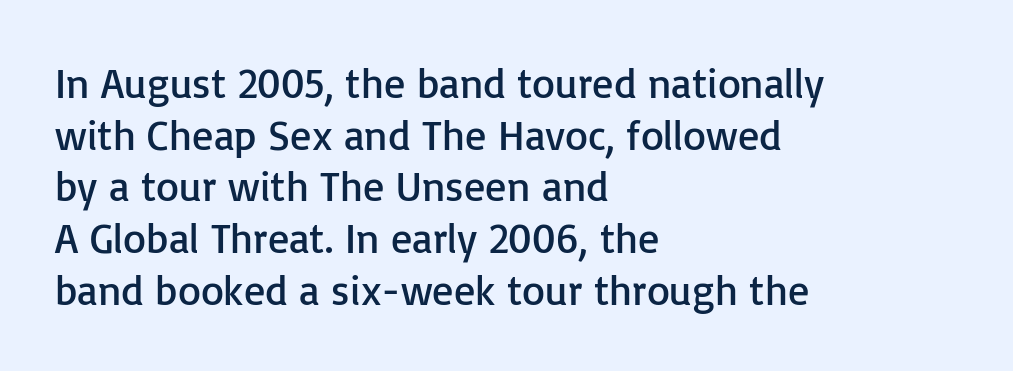
The image shows 42 px regular-weight sans-serif type, upright; set left-aligned, line spacing 1.23x, normal letter spacing, not underlined; low stroke contrast and a medium x-height.
